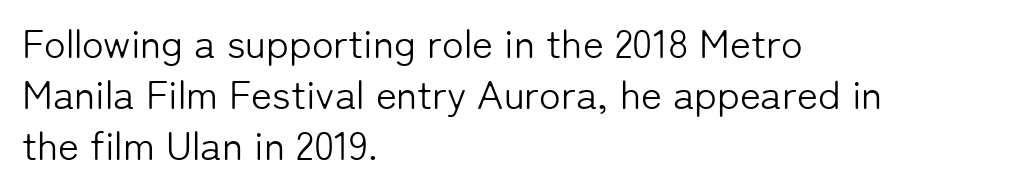
Q: Is the text bold? A: No.
Q: Is the text italic (slanted)? A: No, it is upright.
Q: Is the typeface a serif or a sans-serif typeface? A: Sans-serif.
Q: Is the text underlined? A: No.
Q: How is the paragraph aligned? A: Left-aligned.
Q: Is the spacing between letters normal or unusually wide? A: Normal.
Q: Is the spacing between lines tight, normal or loose? A: Normal.
Q: Width (condensed, normal, or wide)? A: Normal.
Q: Stroke contrast? A: Low.
Q: x-height? A: Medium.
Q: Monospaced? A: No.
